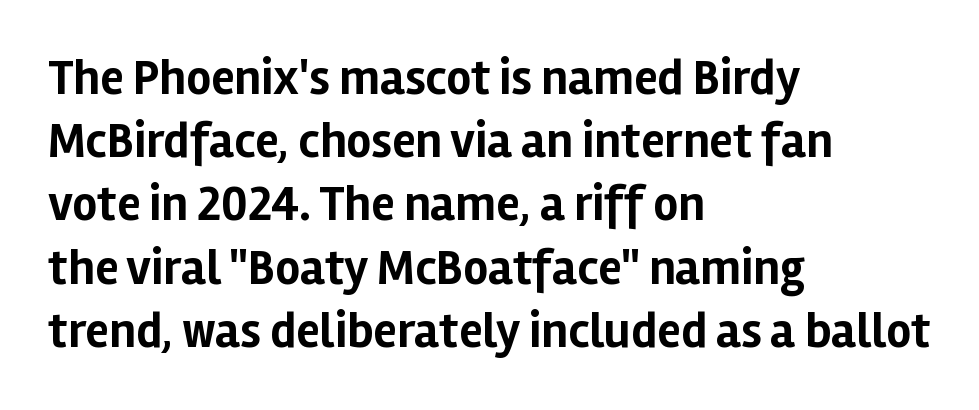
{"serif": "no", "italic": "no", "bold": "yes", "weight": "bold", "width": "normal", "stroke_contrast": "low", "x_height": "medium", "monospaced": "no", "underline": "no", "align": "left", "line_spacing": "normal", "line_spacing_ratio": 1.29, "letter_spacing": "normal", "letter_spacing_em": 0.0, "glyph_px": 49}
